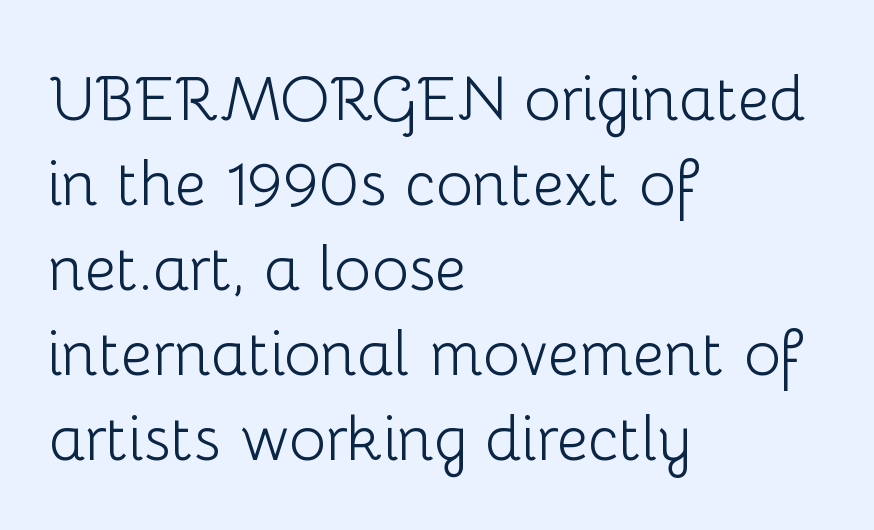
The image shows 62 px light sans-serif type, upright; set left-aligned, normal line spacing (1.37x), normal letter spacing, not underlined; low stroke contrast and a medium x-height.
